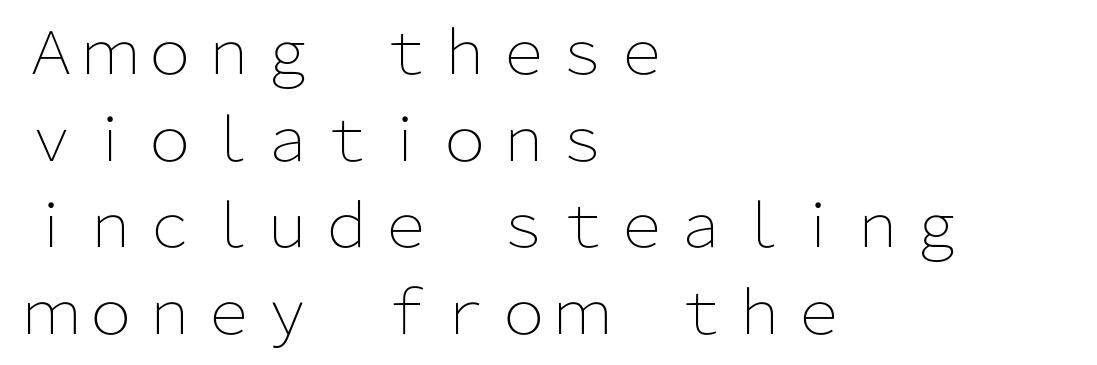
Q: Is the text bold? A: No.
Q: Is the text italic (slanted)? A: No, it is upright.
Q: Is the typeface a serif or a sans-serif typeface? A: Sans-serif.
Q: Is the text underlined? A: No.
Q: How is the paragraph aligned? A: Left-aligned.
Q: Is the spacing between letters normal or unusually wide? A: Normal.
Q: Is the spacing between lines tight, normal or loose? A: Normal.
Q: Width (condensed, normal, or wide)? A: Normal.
Q: Stroke contrast? A: Low.
Q: x-height? A: Medium.
Q: Monospaced? A: No.
